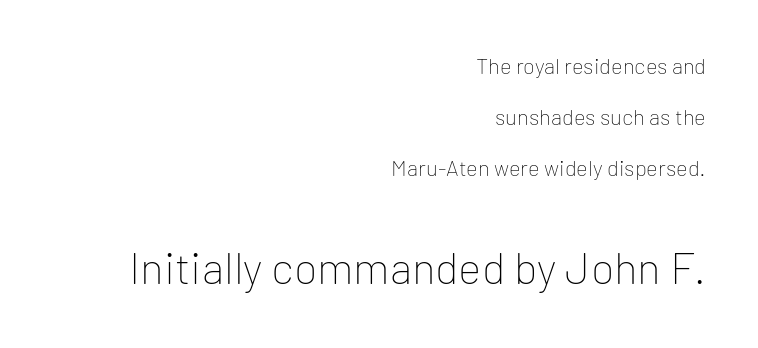
The image shows 44 px thin sans-serif type, upright; set right-aligned, loose line spacing (2.32x), normal letter spacing, not underlined; the second (bottom) block is 2.0x larger; low stroke contrast and a medium x-height.
